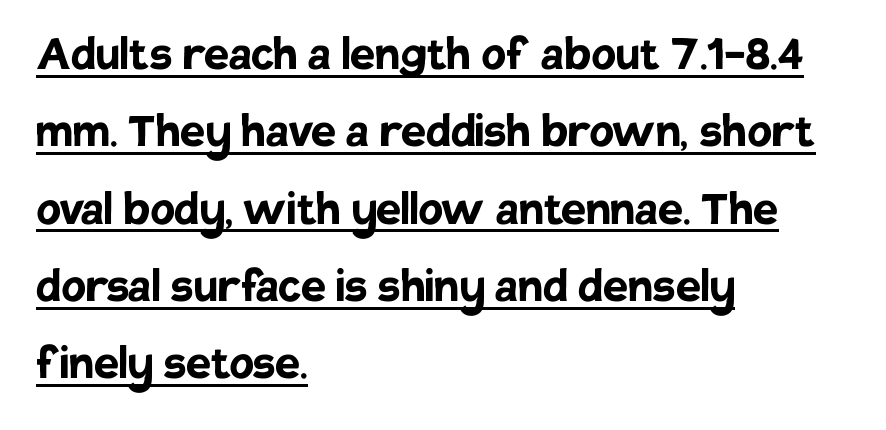
Q: Is the text bold? A: Yes.
Q: Is the text italic (slanted)? A: No, it is upright.
Q: Is the typeface a serif or a sans-serif typeface? A: Sans-serif.
Q: Is the text underlined? A: Yes.
Q: How is the paragraph aligned? A: Left-aligned.
Q: Is the spacing between letters normal or unusually wide? A: Normal.
Q: Is the spacing between lines tight, normal or loose? A: Normal.
Q: Width (condensed, normal, or wide)? A: Normal.
Q: Stroke contrast? A: Low.
Q: x-height? A: Large.
Q: Monospaced? A: No.
